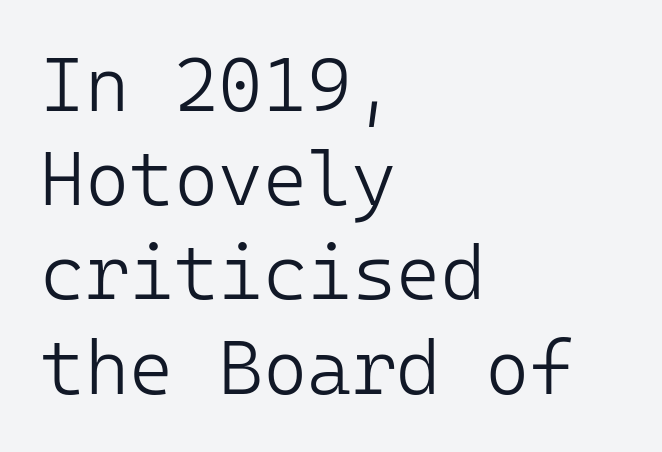
{"serif": "no", "italic": "no", "bold": "no", "weight": "light", "width": "normal", "stroke_contrast": "low", "x_height": "medium", "monospaced": "yes", "underline": "no", "align": "left", "line_spacing_ratio": 1.24, "letter_spacing": "normal", "letter_spacing_em": 0.0, "glyph_px": 76}
